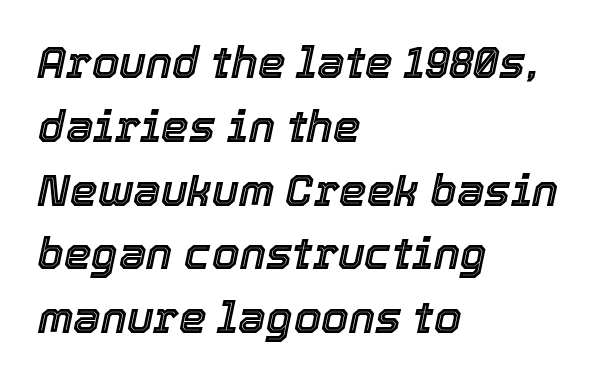
Any mark beneath the type? The region is blank. In terms of letterspacing, this is plain default setting. Does the lettering tilt? It does — this is italic. A normal amount of white space separates one row of letters from the next. Does the copy run flush right? No — it runs flush left.
